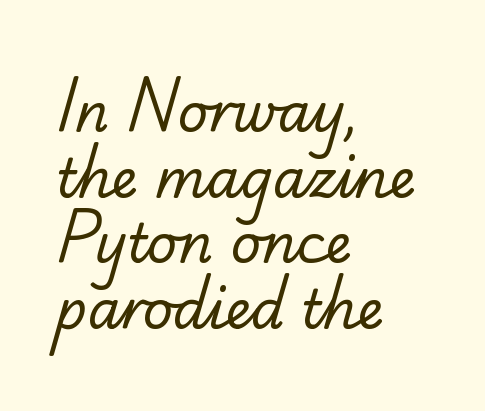
Vertical stems look standard width or narrower in stroke. Here the designer chose a conventional face with non-uniform glyph widths. These lines are set flush left with a ragged right edge. Tracking value appears to be zero — textbook default spacing.
